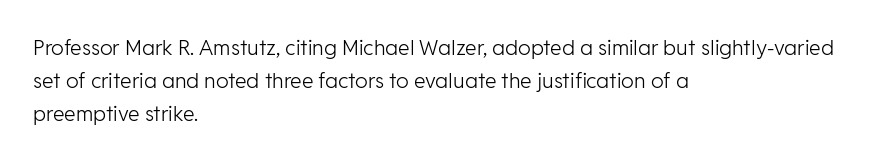
Q: Is the text bold? A: No.
Q: Is the text italic (slanted)? A: No, it is upright.
Q: Is the text underlined? A: No.
Q: How is the paragraph aligned? A: Left-aligned.
Q: Is the spacing between letters normal or unusually wide? A: Normal.
Q: Is the spacing between lines tight, normal or loose? A: Normal.
